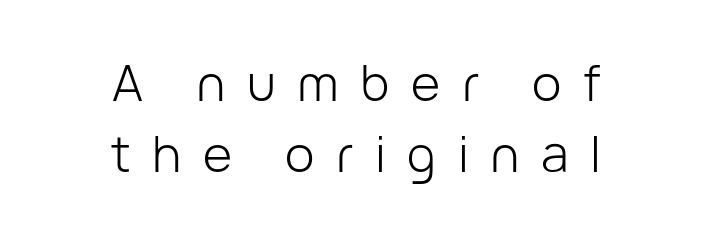
The image shows 50 px light sans-serif type, upright; set centered, normal line spacing (1.43x), unusually wide letter spacing (+0.43 em), not underlined; low stroke contrast and a medium x-height.
